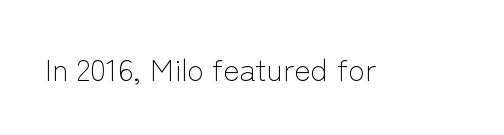
The passage shown is typeset with a sans-serif family. A roman cut, with each character standing at attention. The strip under each line holds only bare page. Caption: face not bold, strokes unweighted.
